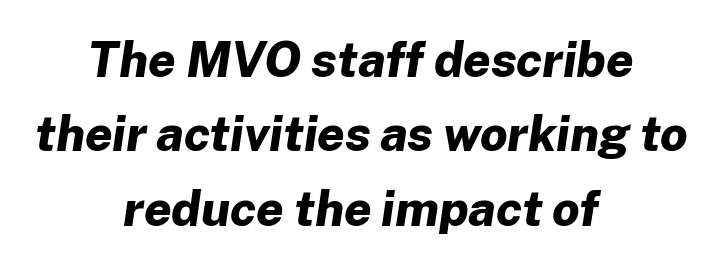
{"italic": "yes", "lean": "right", "slant_degrees": 8, "bold": "yes", "weight": "bold", "width": "normal", "stroke_contrast": "low", "x_height": "medium", "monospaced": "no", "underline": "no", "align": "center", "line_spacing": "normal", "line_spacing_ratio": 1.52, "letter_spacing": "normal", "letter_spacing_em": 0.0, "glyph_px": 49}
